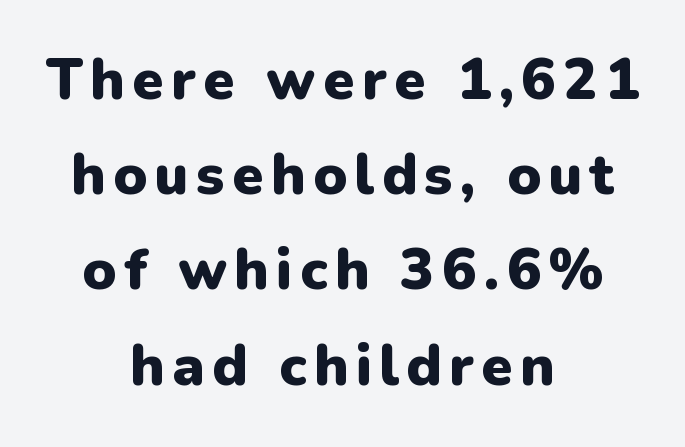
The letters stand straight up with perfectly vertical stems. Is there much room between lines? A standard amount, neither cramped nor airy. Is this a fixed-width face? No — the glyphs have proportional, varying widths. The specimen omits any rule beneath the text block's lines.
